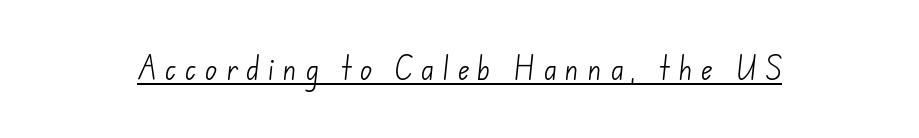
Somebody hit Ctrl+U on this one — the words are underlined. Compared with typical body copy, the letter spacing here is much looser. Stroke mass is kept to a normal reading level or below.
